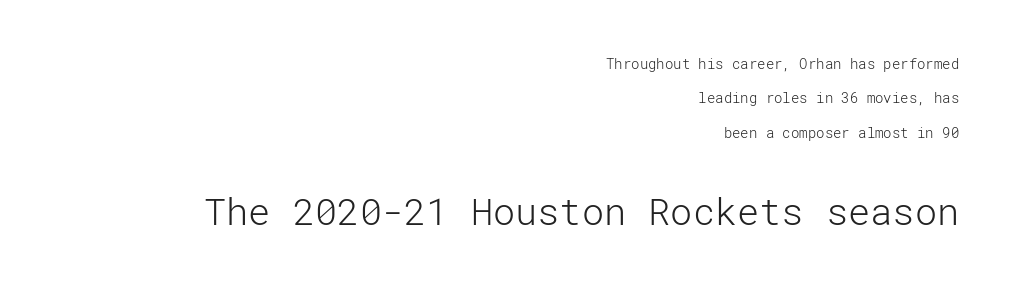
The image shows 37 px light sans-serif type, upright; set right-aligned, loose line spacing (2.45x), normal letter spacing, not underlined; the second (bottom) block is 2.64x larger; low stroke contrast and a medium x-height.
